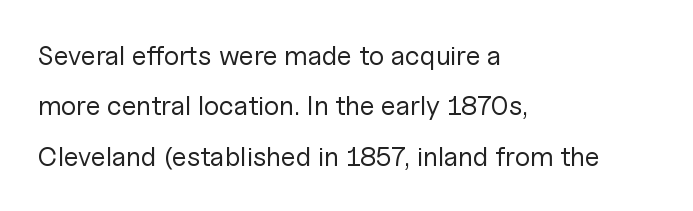
{"italic": "no", "bold": "no", "underline": "no", "align": "left", "line_spacing_ratio": 1.87, "letter_spacing": "normal", "letter_spacing_em": 0.0, "glyph_px": 27}
